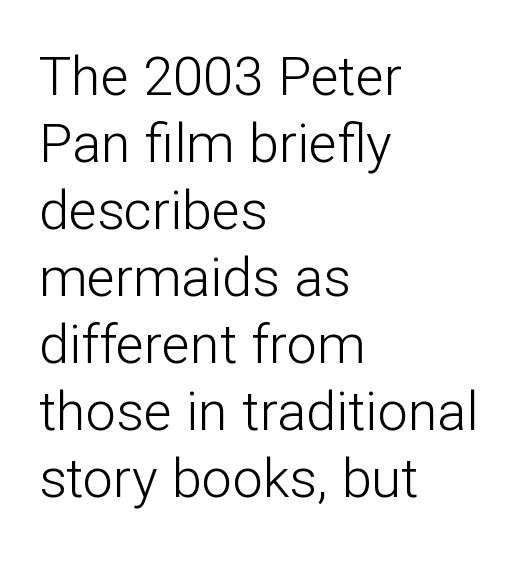
You could call the tracking neutral — neither tight nor loose. Here the designer chose a conventional face with non-uniform glyph widths. The passage shown is not underscored anywhere. Upright lettering throughout.
